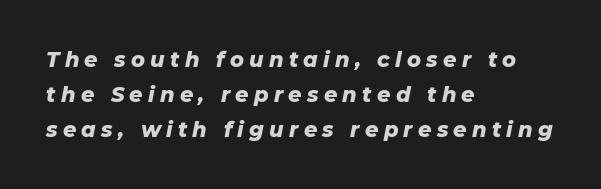
Q: Is the text bold? A: Yes.
Q: Is the text italic (slanted)? A: Yes, it leans right by about 11 degrees.
Q: Is the text underlined? A: No.
Q: How is the paragraph aligned? A: Left-aligned.
Q: Is the spacing between letters normal or unusually wide? A: Unusually wide.
Q: Is the spacing between lines tight, normal or loose? A: Normal.
